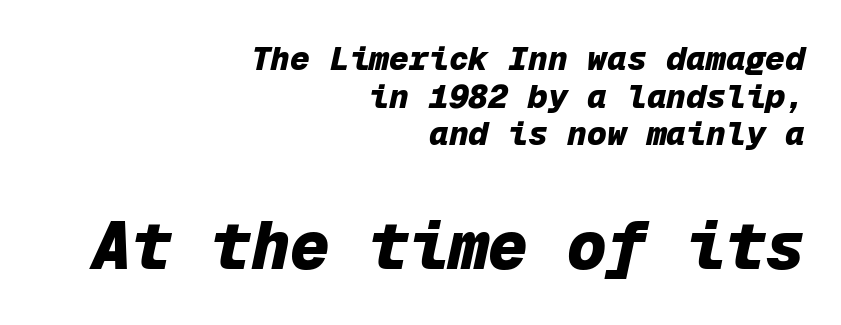
{"italic": "yes", "lean": "right", "slant_degrees": 12, "bold": "yes", "weight": "heavy", "width": "normal", "stroke_contrast": "low", "x_height": "medium", "monospaced": "yes", "underline": "no", "align": "right", "line_spacing": "tight", "line_spacing_ratio": 1.14, "letter_spacing": "normal", "letter_spacing_em": 0.0, "larger_block": "second", "size_ratio": 2.0, "glyph_px": 66}
